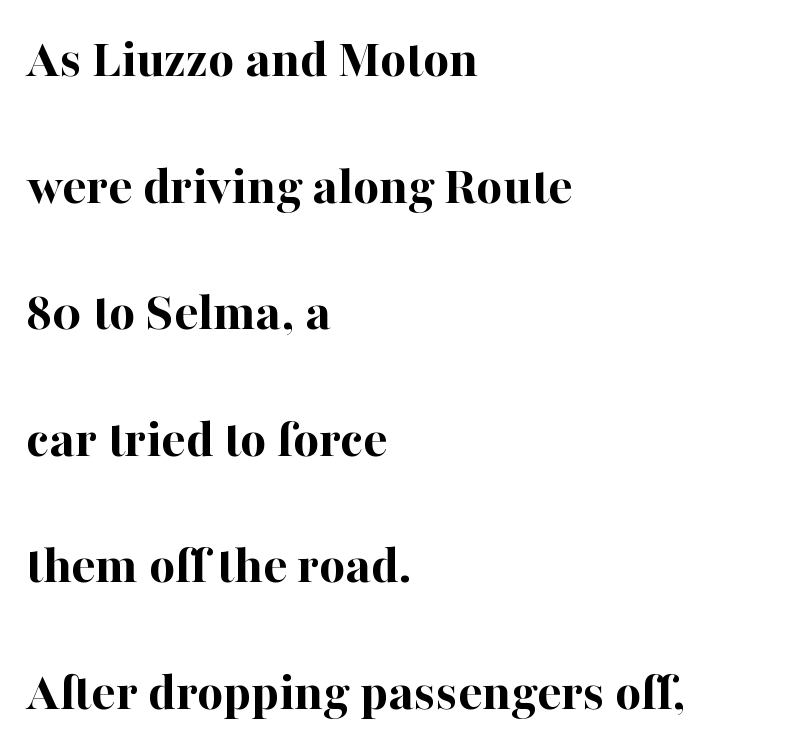
Q: Is the text bold? A: Yes.
Q: Is the text italic (slanted)? A: No, it is upright.
Q: Is the typeface a serif or a sans-serif typeface? A: Serif.
Q: Is the text underlined? A: No.
Q: How is the paragraph aligned? A: Left-aligned.
Q: Is the spacing between letters normal or unusually wide? A: Normal.
Q: Is the spacing between lines tight, normal or loose? A: Loose.
Q: Width (condensed, normal, or wide)? A: Normal.
Q: Stroke contrast? A: High.
Q: x-height? A: Medium.
Q: Monospaced? A: No.
